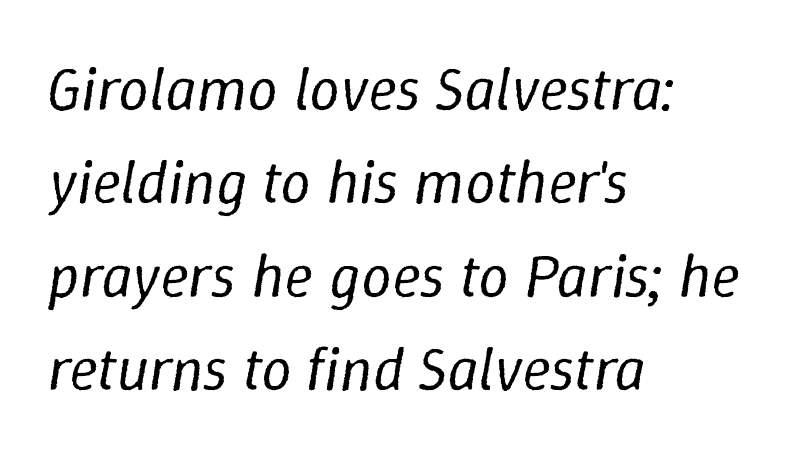
Students, observe: this is what conventionally led text looks like. Teacher's note: observe the even left margin — that is flush-left alignment. The strokes carry an ordinary text weight at most. The lettering tilts uniformly, giving the passage an italic look. Each letter keeps its own natural width here, so spacing adapts to shape.
